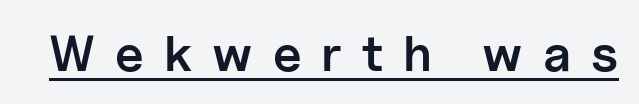
{"serif": "no", "italic": "no", "bold": "semi", "weight": "semibold", "width": "normal", "stroke_contrast": "low", "x_height": "medium", "monospaced": "no", "underline": "yes", "letter_spacing": "wide", "letter_spacing_em": 0.39, "glyph_px": 51}
